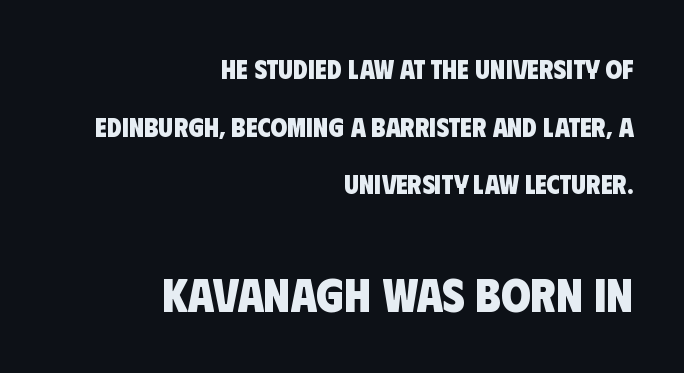
{"serif": "no", "bold": "yes", "weight": "heavy", "width": "condensed", "stroke_contrast": "low", "x_height": "large", "monospaced": "no", "underline": "no", "align": "right", "line_spacing": "loose", "line_spacing_ratio": 2.13, "letter_spacing": "normal", "letter_spacing_em": 0.0, "larger_block": "second", "size_ratio": 1.78, "glyph_px": 48}
